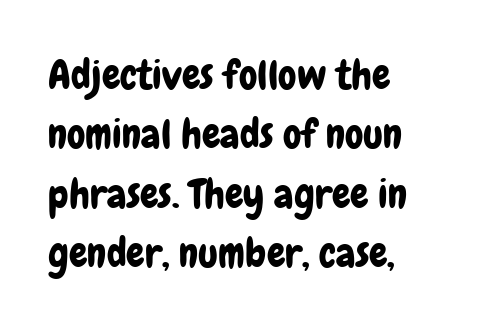
The image shows 41 px condensed sans-serif type, upright; set left-aligned, normal line spacing (1.45x), normal letter spacing, not underlined; low stroke contrast and a medium x-height.
